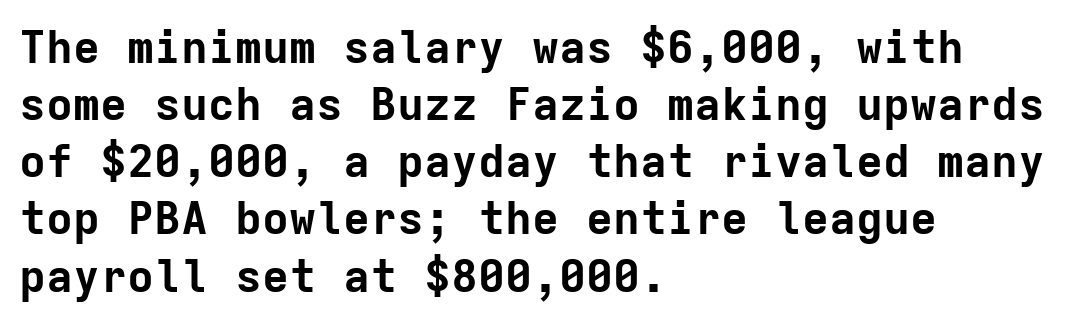
What's the leading like? Ordinary, nothing unusual. Vertical strokes here are truly vertical. The letterforms sit shoulder to shoulder at normal distance. The foot of each line stays bare and open. A sans-serif font was chosen for this passage.
